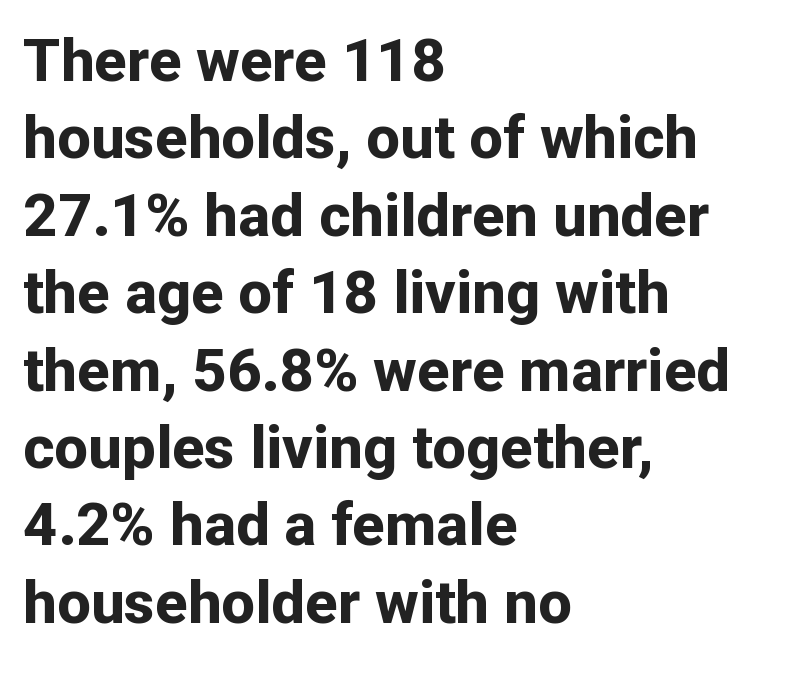
Just letters on the line, the space beneath them empty. There is no visible air inserted between adjacent glyphs. Casual observation: everything's shoved over to the left. Successive baselines arrive at the customary interval. The typography opts for an upright posture over an oblique one. The rendering uses natural spacing where letterforms have individual widths.
